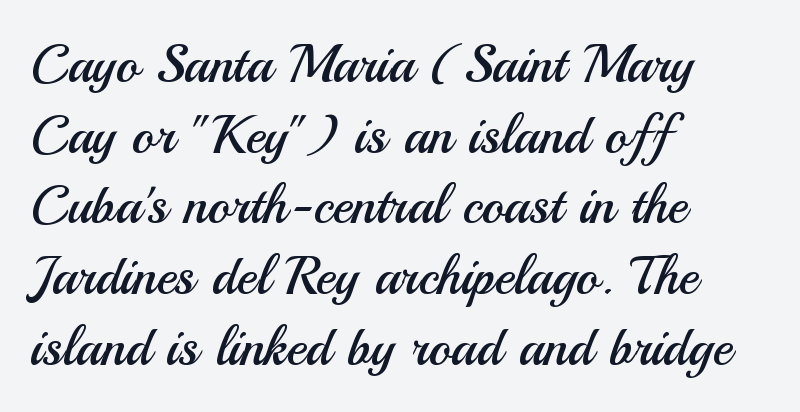
Underlining? Definitely not there. Is the block centered? No — it sits flush against the left margin. Think of a printed novel: that variable character pitch is what you see here. Unbolded letterforms with no extra heft.
